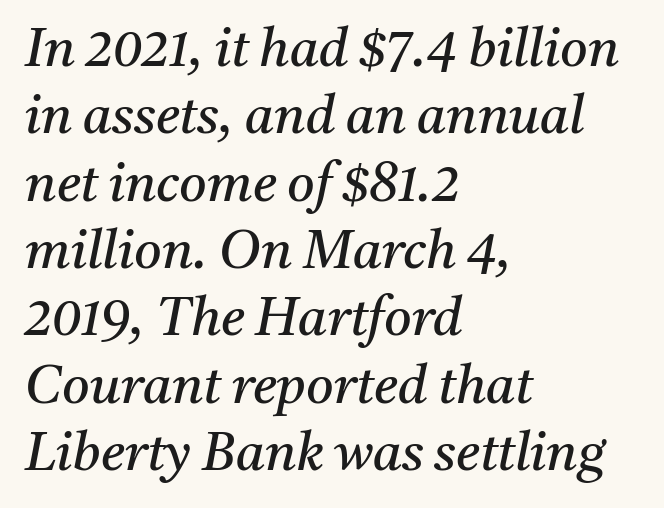
Q: Is the text bold? A: No.
Q: Is the text italic (slanted)? A: Yes, it leans right by about 11 degrees.
Q: Is the typeface a serif or a sans-serif typeface? A: Serif.
Q: Is the text underlined? A: No.
Q: How is the paragraph aligned? A: Left-aligned.
Q: Is the spacing between letters normal or unusually wide? A: Normal.
Q: Is the spacing between lines tight, normal or loose? A: Normal.
Q: Width (condensed, normal, or wide)? A: Normal.
Q: Stroke contrast? A: Medium.
Q: x-height? A: Medium.
Q: Monospaced? A: No.
